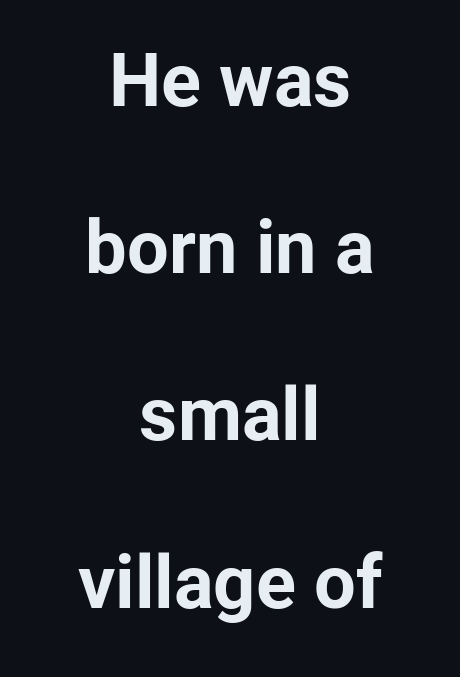
Quick note: underline off. This sample has the flowing, uneven cadence of proportional lettering. The passage shown is emphatically bold. Airy leading.
